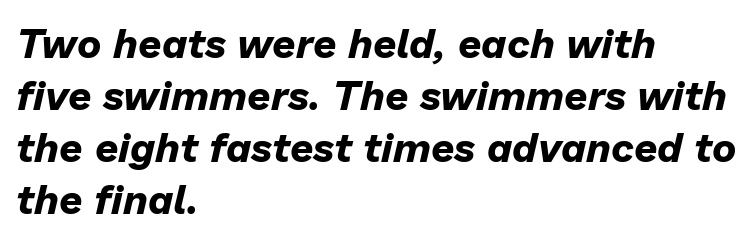
Q: Is the text bold? A: Yes.
Q: Is the text italic (slanted)? A: Yes, it leans right by about 13 degrees.
Q: Is the text underlined? A: No.
Q: How is the paragraph aligned? A: Left-aligned.
Q: Is the spacing between letters normal or unusually wide? A: Normal.
Q: Is the spacing between lines tight, normal or loose? A: Normal.
Q: Width (condensed, normal, or wide)? A: Normal.
Q: Stroke contrast? A: Low.
Q: x-height? A: Medium.
Q: Monospaced? A: No.
